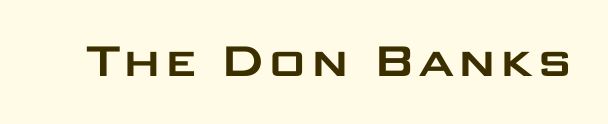
{"serif": "no", "italic": "no", "width": "wide", "stroke_contrast": "low", "x_height": "large", "monospaced": "no", "underline": "no", "letter_spacing": "normal", "letter_spacing_em": 0.0, "glyph_px": 55}
